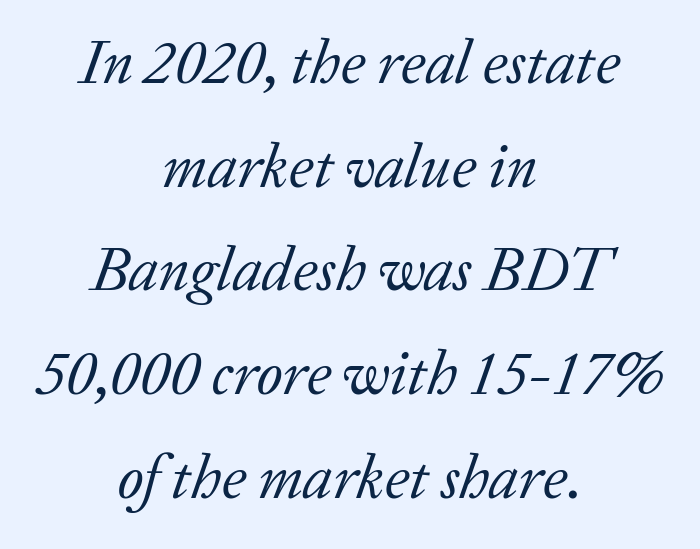
{"serif": "yes", "italic": "yes", "lean": "right", "slant_degrees": 20, "bold": "no", "weight": "regular", "width": "normal", "stroke_contrast": "low", "x_height": "medium", "monospaced": "no", "underline": "no", "align": "center", "line_spacing": "normal", "line_spacing_ratio": 1.7, "letter_spacing": "normal", "letter_spacing_em": 0.0, "glyph_px": 61}
